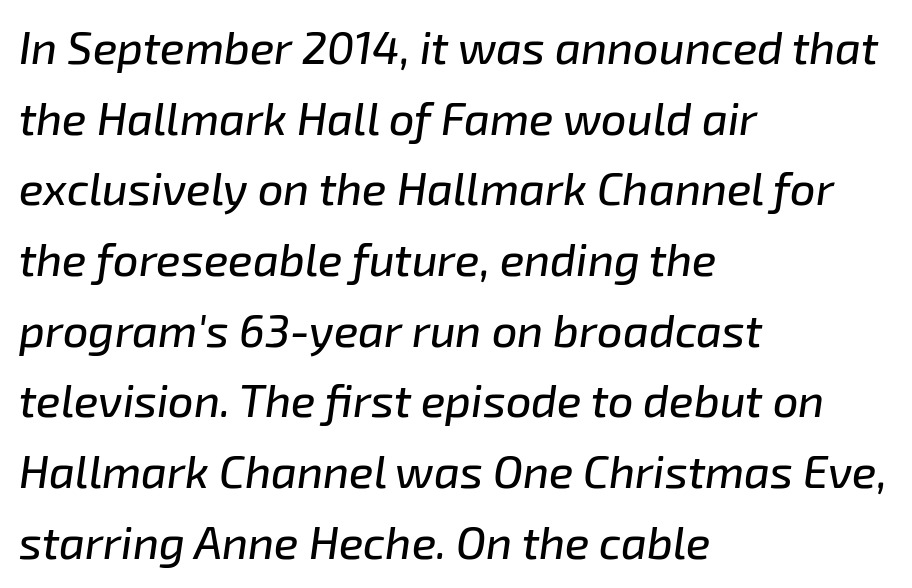
Q: Is the text italic (slanted)? A: Yes, it leans right by about 8 degrees.
Q: Is the text underlined? A: No.
Q: How is the paragraph aligned? A: Left-aligned.
Q: Is the spacing between letters normal or unusually wide? A: Normal.
Q: Is the spacing between lines tight, normal or loose? A: Normal.
Q: Width (condensed, normal, or wide)? A: Normal.
Q: Stroke contrast? A: Low.
Q: x-height? A: Medium.
Q: Monospaced? A: No.
